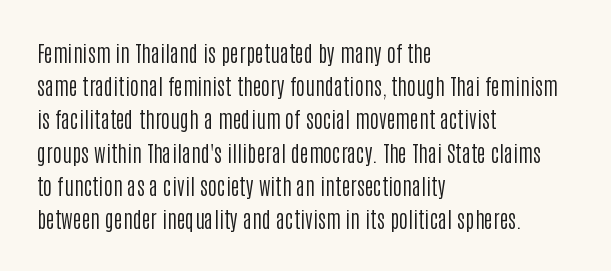
Q: Is the text bold? A: No.
Q: Is the text italic (slanted)? A: No, it is upright.
Q: Is the text underlined? A: No.
Q: How is the paragraph aligned? A: Left-aligned.
Q: Is the spacing between letters normal or unusually wide? A: Normal.
Q: Is the spacing between lines tight, normal or loose? A: Normal.
